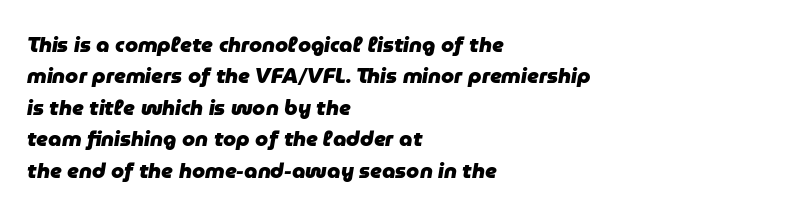
The image shows 21 px bold type, italic (leaning right); set left-aligned, normal line spacing (1.5x), normal letter spacing, not underlined.
